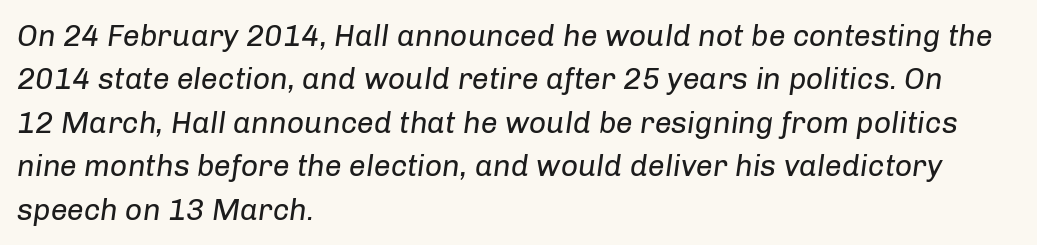
Is this a fixed-width face? No — the glyphs have proportional, varying widths. Nobody drew a line under any word here. Stem width sits at or under what a default text font uses. Would a proofreader flag this as italicized? Yes. Regarding leading, the lines here are spaced in the standard way.
